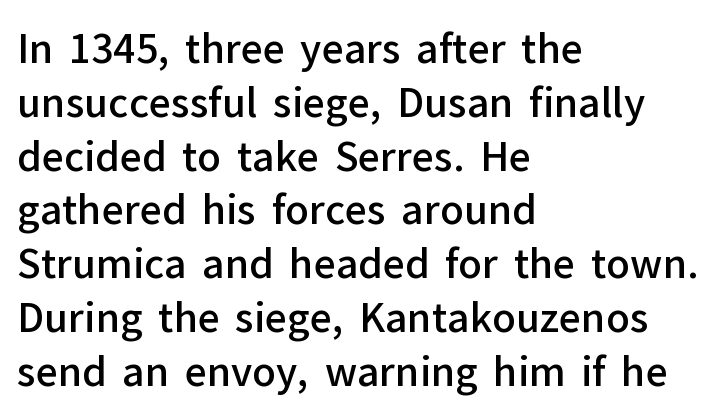
Caption: semibold face, moderately heavy strokes. Plain, unruled lines of type. You could not count columns in this text — the font is proportionally spaced. Serifs: no, the terminals of the letterforms are clean.
